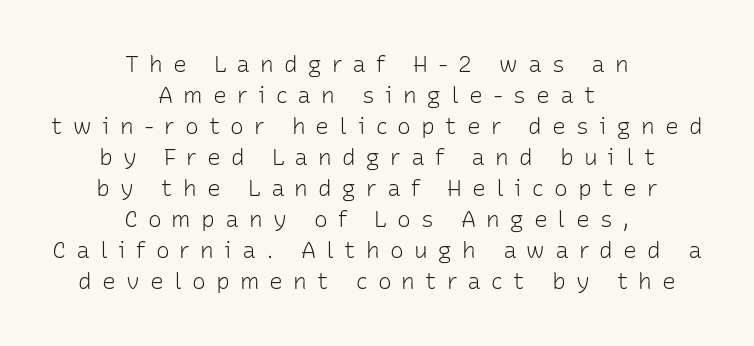
Q: Is the text bold? A: No.
Q: Is the text italic (slanted)? A: No, it is upright.
Q: Is the text underlined? A: No.
Q: How is the paragraph aligned? A: Centered.
Q: Is the spacing between letters normal or unusually wide? A: Unusually wide.
Q: Is the spacing between lines tight, normal or loose? A: Normal.
